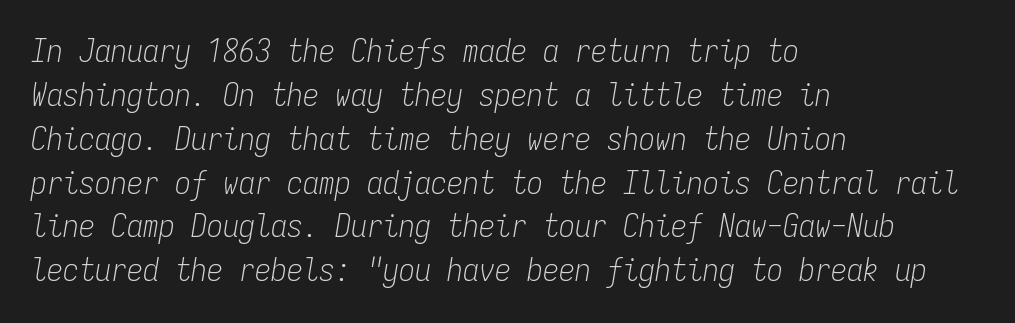
Q: Is the text bold? A: No.
Q: Is the text italic (slanted)? A: Yes, it leans right by about 9 degrees.
Q: Is the text underlined? A: No.
Q: How is the paragraph aligned? A: Left-aligned.
Q: Is the spacing between letters normal or unusually wide? A: Normal.
Q: Is the spacing between lines tight, normal or loose? A: Normal.
Q: Width (condensed, normal, or wide)? A: Condensed.
Q: Stroke contrast? A: Low.
Q: x-height? A: Medium.
Q: Monospaced? A: Yes.
